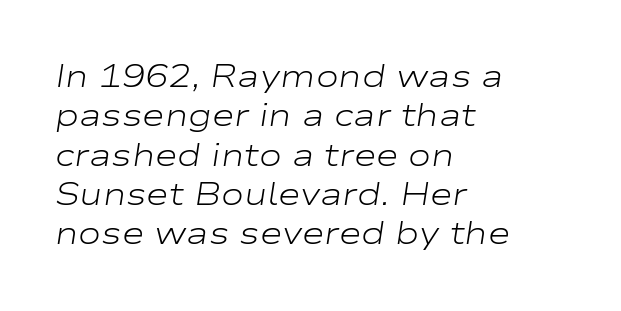
The image shows 31 px light, wide type, italic (leaning right); set left-aligned, normal line spacing (1.27x), normal letter spacing, not underlined; low stroke contrast and a medium x-height.
